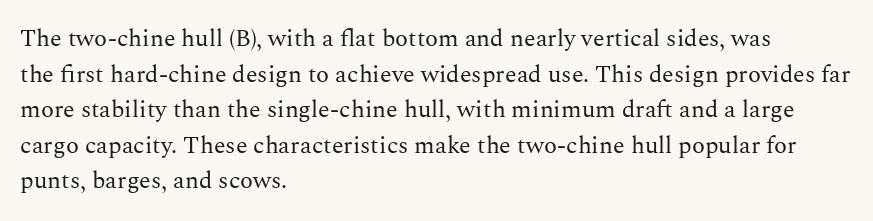
No italicization has been applied; the sample stays upright. Each line starts at the same left margin while the right side varies. Weight: regular or lighter. Compared with typical paragraphs, the rows here are spaced about the same. No extra tracking has been applied to these lines. Any mark beneath the type? The region is blank.
